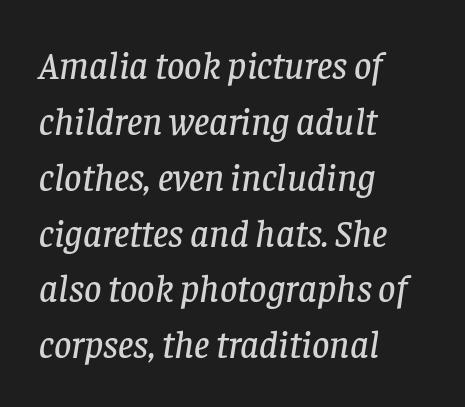
The letters are slanted; this is an italic face. Nothing unusual about the tracking: characters are spaced as the font intends. Successive baselines arrive at the customary interval. The gap between lines stays unmarked. Every row of glyphs begins at an identical x-position on the left.
